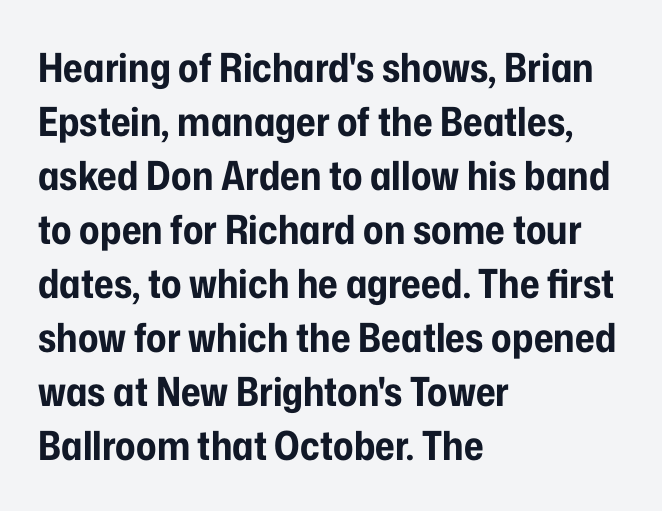
One glance says typical: line gaps are just what's usual. Nope, not italic — everything's standing straight. Does the weight exceed regular? Yes, all the way to bold. A typesetter would label this face a sans. Words appear dense and cohesive because spacing is normal.
